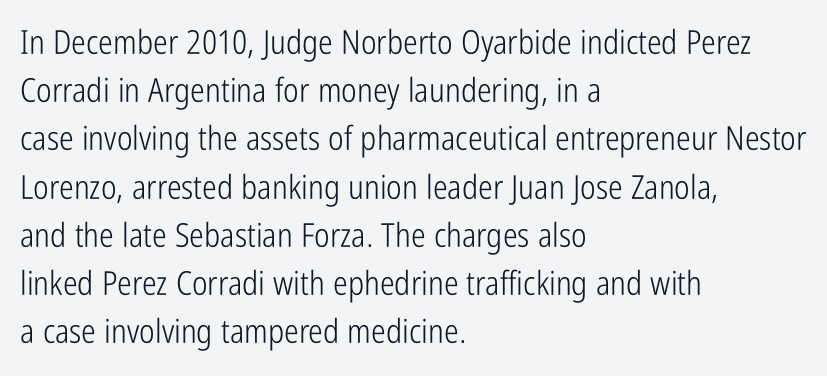
The typeface chosen for these lines omits serifs. Every stem runs plumb, perpendicular to the baseline. Which margin do the lines hug? The left one — the right edge is uneven. Underlining? Definitely not there. Summary of weight: not heavy and not bold.
